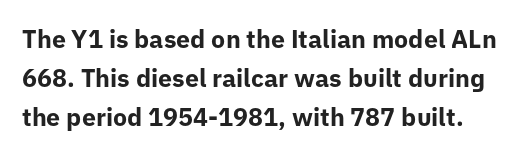
Pretty heavy lettering here — definitely bold. Short note: letters normally spaced. Posture: straight, roman, zero tilt. This rendering features lettering with no underline.
